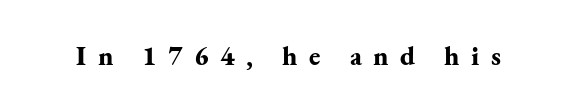
The glyphs are unaccompanied by any horizontal stroke below them. What weight is shown? A full bold with thick strokes. What stands out about the letter spacing? Its width — letters are far apart. This is the regular roman posture of the typeface.
